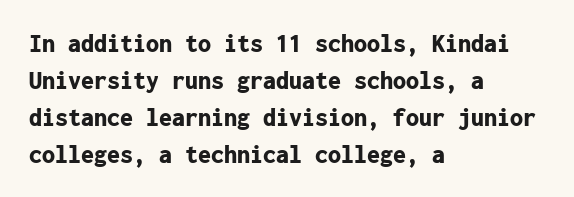
{"italic": "no", "bold": "yes", "underline": "no", "align": "left", "line_spacing": "normal", "line_spacing_ratio": 1.42, "letter_spacing": "normal", "letter_spacing_em": 0.0, "glyph_px": 26}
